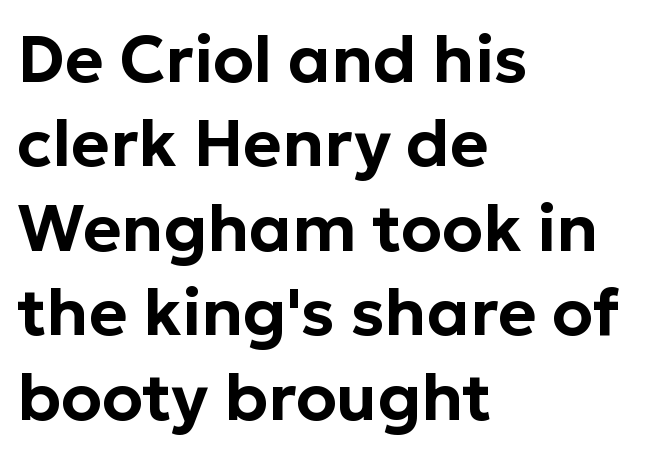
{"serif": "no", "italic": "no", "width": "normal", "stroke_contrast": "low", "x_height": "medium", "monospaced": "no", "underline": "no", "align": "left", "line_spacing": "normal", "line_spacing_ratio": 1.28, "letter_spacing": "normal", "letter_spacing_em": 0.0, "glyph_px": 66}
